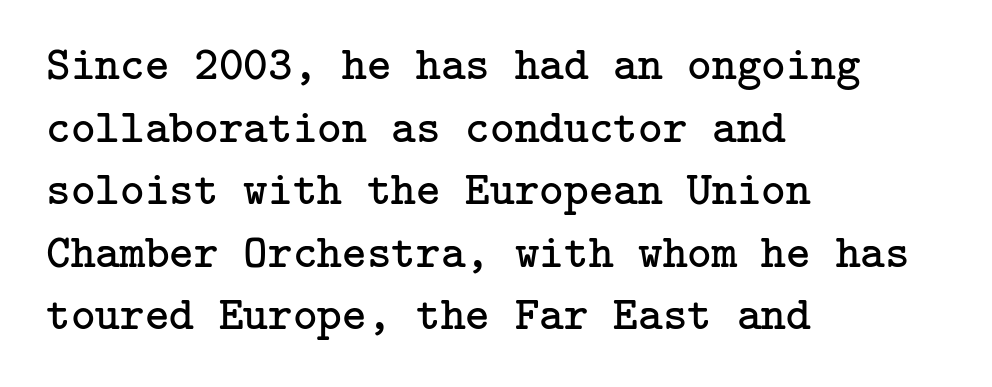
The image shows 47 px regular-weight serif type, upright; set left-aligned, normal line spacing (1.33x), normal letter spacing, not underlined; low stroke contrast and a medium x-height.
